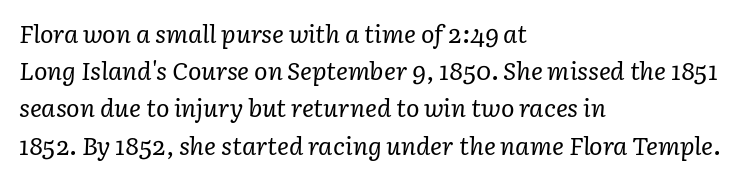
Q: Is the text bold? A: No.
Q: Is the text italic (slanted)? A: Yes, it leans right by about 3 degrees.
Q: Is the text underlined? A: No.
Q: How is the paragraph aligned? A: Left-aligned.
Q: Is the spacing between letters normal or unusually wide? A: Normal.
Q: Is the spacing between lines tight, normal or loose? A: Normal.
